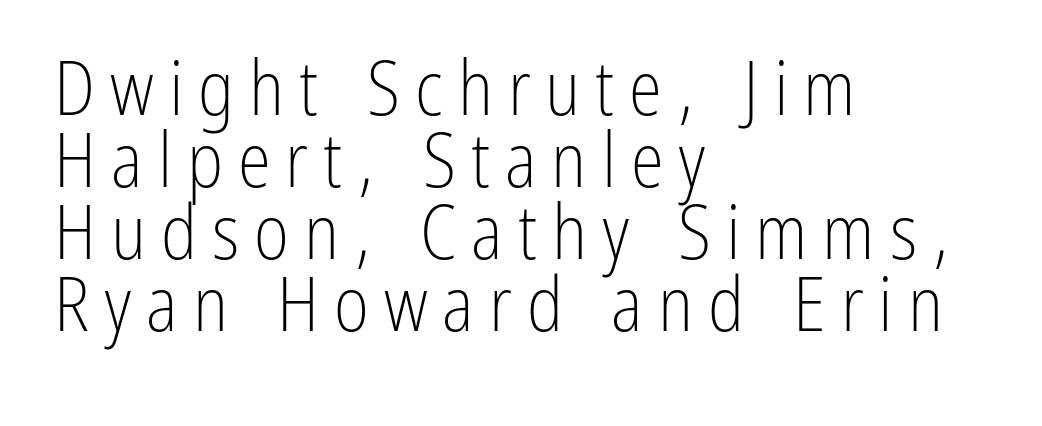
Q: Is the text bold? A: No.
Q: Is the text italic (slanted)? A: No, it is upright.
Q: Is the typeface a serif or a sans-serif typeface? A: Sans-serif.
Q: Is the text underlined? A: No.
Q: How is the paragraph aligned? A: Left-aligned.
Q: Is the spacing between letters normal or unusually wide? A: Unusually wide.
Q: Is the spacing between lines tight, normal or loose? A: Tight.
Q: Width (condensed, normal, or wide)? A: Condensed.
Q: Stroke contrast? A: Low.
Q: x-height? A: Medium.
Q: Monospaced? A: No.
